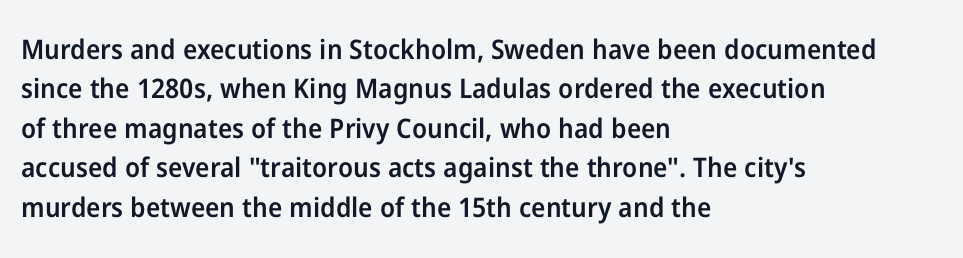
{"italic": "no", "bold": "semi", "underline": "no", "align": "left", "line_spacing": "normal", "line_spacing_ratio": 1.46, "letter_spacing": "normal", "letter_spacing_em": 0.0, "glyph_px": 27}
